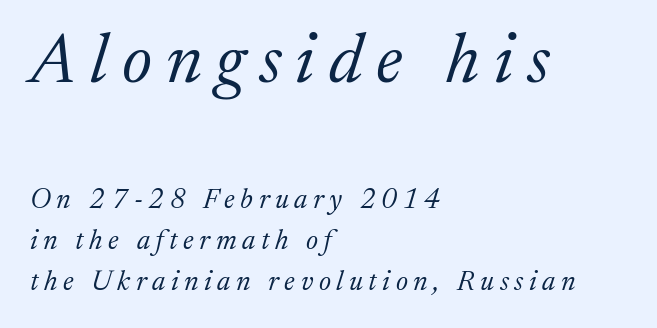
The image shows 70 px light serif type, italic (leaning right); set left-aligned, normal line spacing (1.45x), unusually wide letter spacing (+0.2 em), not underlined; the first (top) block is 2.5x larger; medium stroke contrast and a medium x-height.
